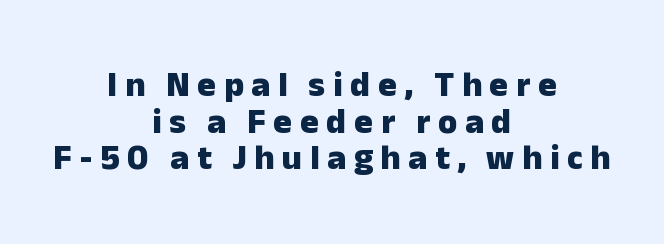
{"serif": "no", "italic": "no", "bold": "yes", "weight": "heavy", "width": "normal", "stroke_contrast": "low", "x_height": "medium", "monospaced": "no", "underline": "no", "align": "center", "line_spacing": "tight", "line_spacing_ratio": 1.05, "letter_spacing": "wide", "letter_spacing_em": 0.22, "glyph_px": 35}
